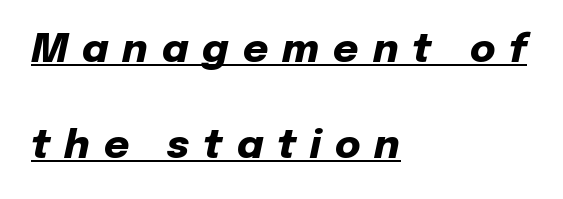
Q: Is the text bold? A: Yes.
Q: Is the text italic (slanted)? A: Yes, it leans right by about 12 degrees.
Q: Is the text underlined? A: Yes.
Q: How is the paragraph aligned? A: Left-aligned.
Q: Is the spacing between letters normal or unusually wide? A: Unusually wide.
Q: Is the spacing between lines tight, normal or loose? A: Loose.
Q: Width (condensed, normal, or wide)? A: Normal.
Q: Stroke contrast? A: Low.
Q: x-height? A: Medium.
Q: Monospaced? A: No.
